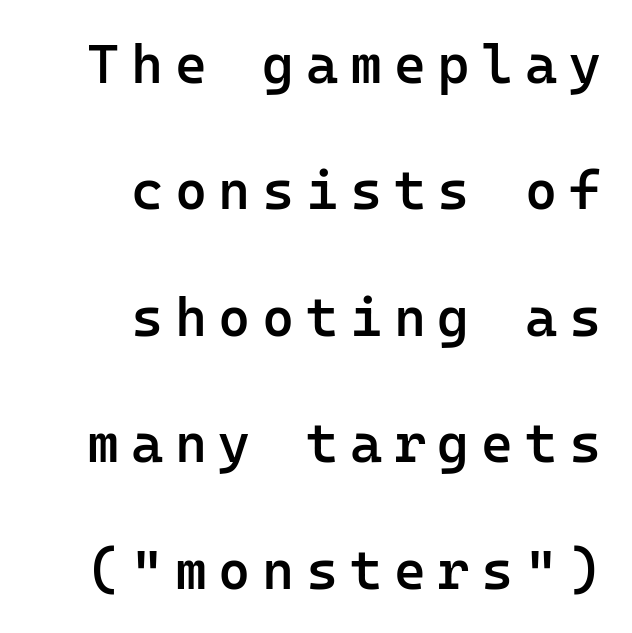
The image shows 55 px semibold sans-serif type, upright, monospaced; set right-aligned, loose line spacing (2.3x), unusually wide letter spacing (+0.21 em), not underlined; low stroke contrast and a medium x-height.
